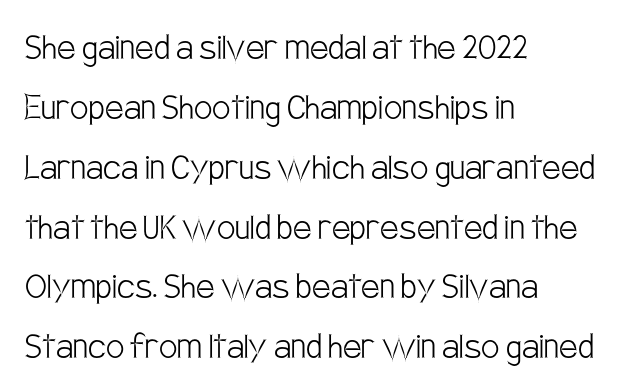
It's the straight-up-and-down kind of type. A typesetter would call this proportional, since set widths differ per character. Regarding leading, the lines here are spaced in the standard way. What kind of face is this? One without serifs — a sans. Honestly, there is no underline to notice here at all. The font sits on the lighter half of the weight spectrum, regular included.
